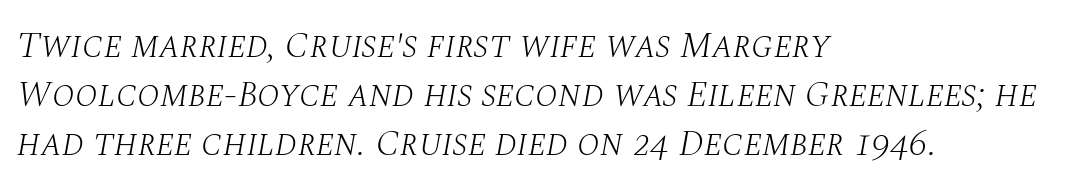
The image shows 37 px light serif type, italic (leaning right); set left-aligned, normal line spacing (1.32x), normal letter spacing, not underlined; medium stroke contrast and a large x-height.
